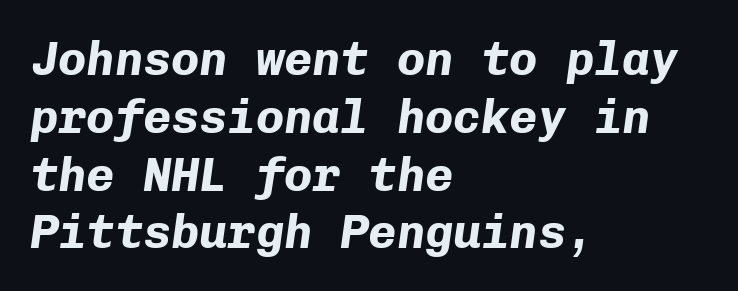
The image shows 47 px bold type, italic (leaning right), monospaced; set left-aligned, line spacing 1.23x, normal letter spacing, not underlined; low stroke contrast and a medium x-height.
